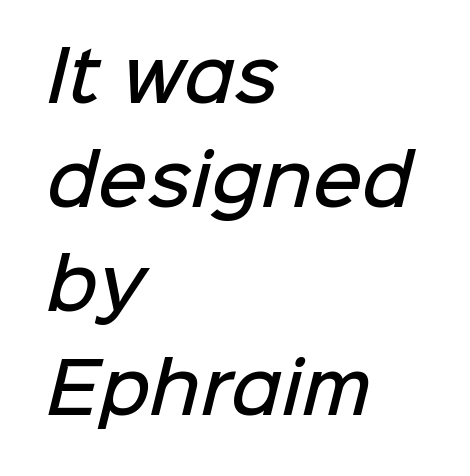
Q: Is the text bold? A: Semi-bold.
Q: Is the typeface a serif or a sans-serif typeface? A: Sans-serif.
Q: Is the text underlined? A: No.
Q: How is the paragraph aligned? A: Left-aligned.
Q: Is the spacing between letters normal or unusually wide? A: Normal.
Q: Is the spacing between lines tight, normal or loose? A: Normal.
Q: Width (condensed, normal, or wide)? A: Normal.
Q: Stroke contrast? A: Low.
Q: x-height? A: Medium.
Q: Monospaced? A: No.
